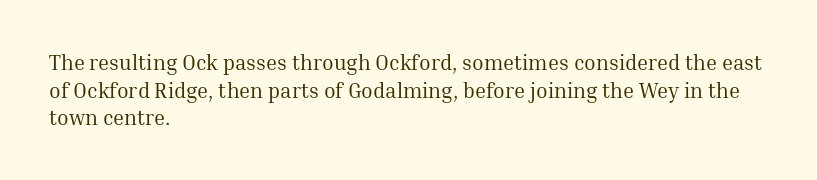
Every stem runs plumb, perpendicular to the baseline. Leftover space on each line is placed entirely after the last word. Check the space under the baseline: it is left empty. This reads as an unemphasized weight, regular at the heaviest. Caption: standard tracking, unaltered.
